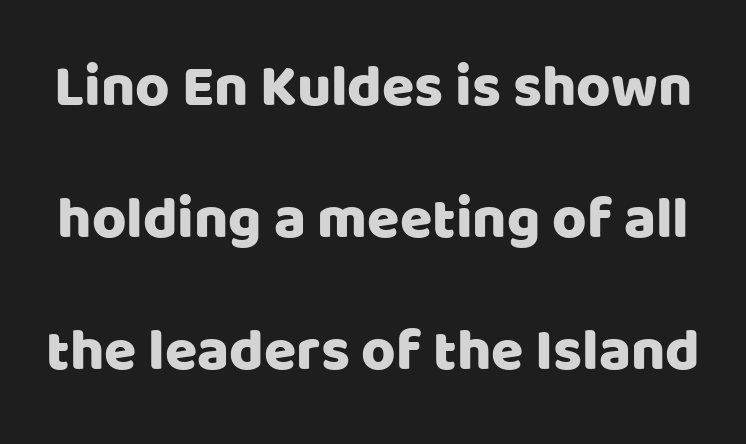
The image shows 59 px sans-serif type, upright; set loose line spacing (2.24x), normal letter spacing, not underlined; low stroke contrast and a large x-height.
